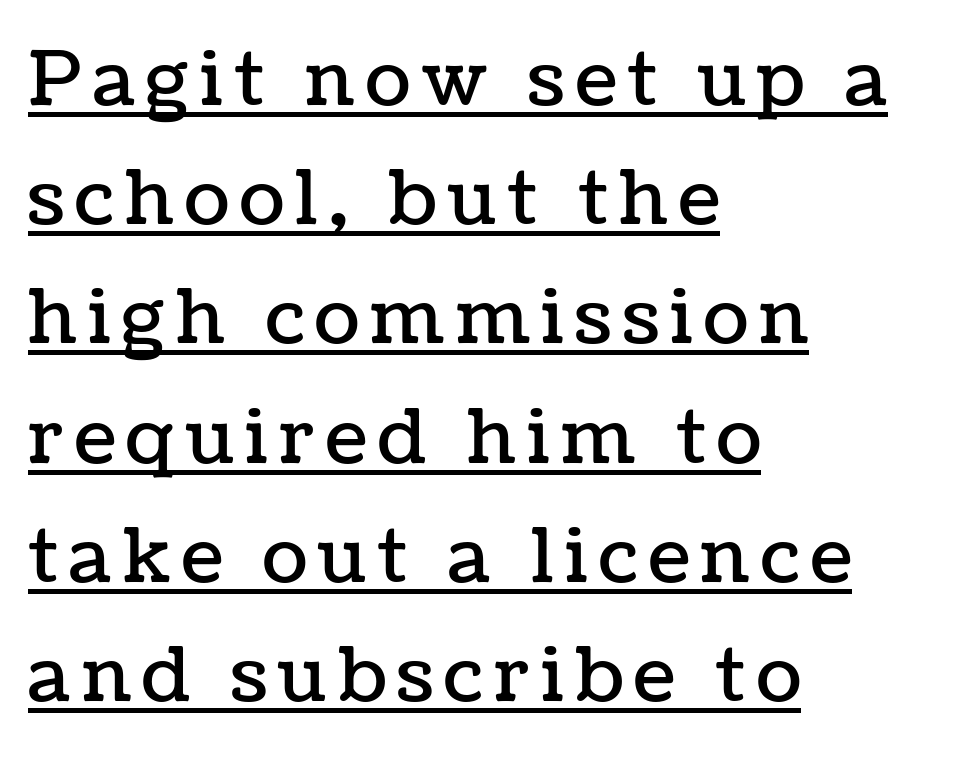
The passage shown is typed in a proportional face where columns would drift. This rendering uses left alignment, leaving the right contour irregular. Every stem runs plumb, perpendicular to the baseline. The passage shown is underscored from start to finish. This sample keeps an unexceptional amount of space between lines.
